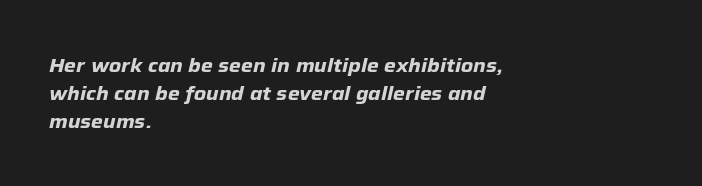
{"italic": "yes", "lean": "right", "slant_degrees": 12, "bold": "yes", "underline": "no", "align": "left", "line_spacing": "normal", "line_spacing_ratio": 1.39, "letter_spacing": "normal", "letter_spacing_em": 0.0, "glyph_px": 20}
